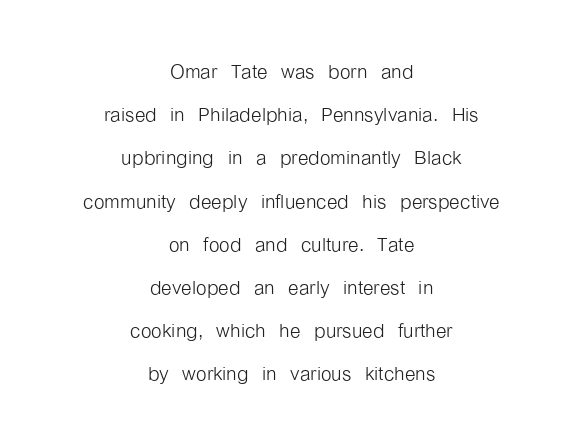
Q: Is the text bold? A: No.
Q: Is the text italic (slanted)? A: No, it is upright.
Q: Is the text underlined? A: No.
Q: How is the paragraph aligned? A: Centered.
Q: Is the spacing between letters normal or unusually wide? A: Normal.
Q: Is the spacing between lines tight, normal or loose? A: Normal.
